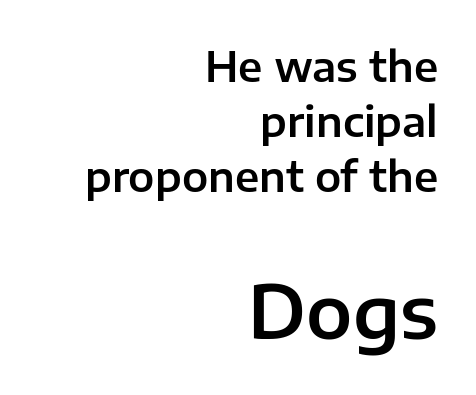
Q: Is the text italic (slanted)? A: No, it is upright.
Q: Is the typeface a serif or a sans-serif typeface? A: Sans-serif.
Q: Is the text underlined? A: No.
Q: How is the paragraph aligned? A: Right-aligned.
Q: Is the spacing between letters normal or unusually wide? A: Normal.
Q: Is the spacing between lines tight, normal or loose? A: Normal.
Q: Which block of text is set in a larger size, the first (top) or the second (bottom)? A: The second (bottom) one.
Q: Width (condensed, normal, or wide)? A: Normal.
Q: Stroke contrast? A: Low.
Q: x-height? A: Medium.
Q: Monospaced? A: No.
